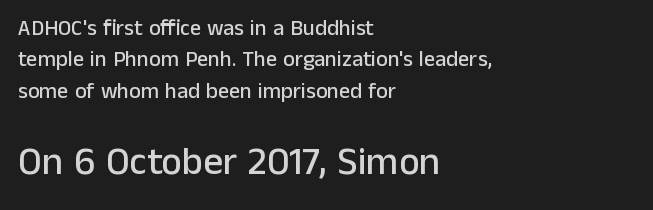
{"serif": "no", "italic": "no", "width": "normal", "stroke_contrast": "low", "x_height": "medium", "monospaced": "no", "underline": "no", "align": "left", "line_spacing": "normal", "line_spacing_ratio": 1.43, "letter_spacing": "normal", "letter_spacing_em": 0.0, "larger_block": "second", "size_ratio": 1.77, "glyph_px": 39}
